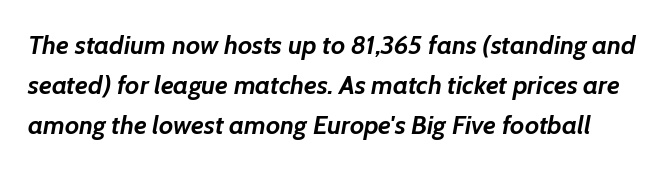
You could call the tracking neutral — neither tight nor loose. If you drew a line through each stem, it would be angled. Rule under the text: the space is simply empty. Vertical spacing — default. Strong, thick strokes mark this as bold type.
